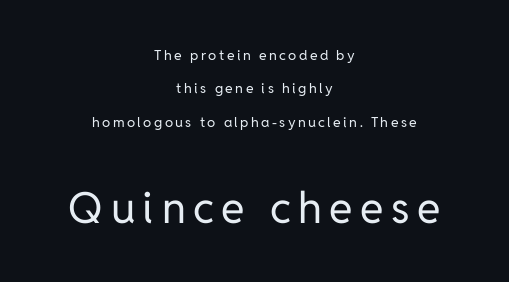
Both edges are ragged and mirror each other, which tells us the setting is centered. The passage shown stacks its lines with a broad gap. Does the bottom block carry the larger type? Yes, it does. The axis of the letterforms is exactly vertical.
